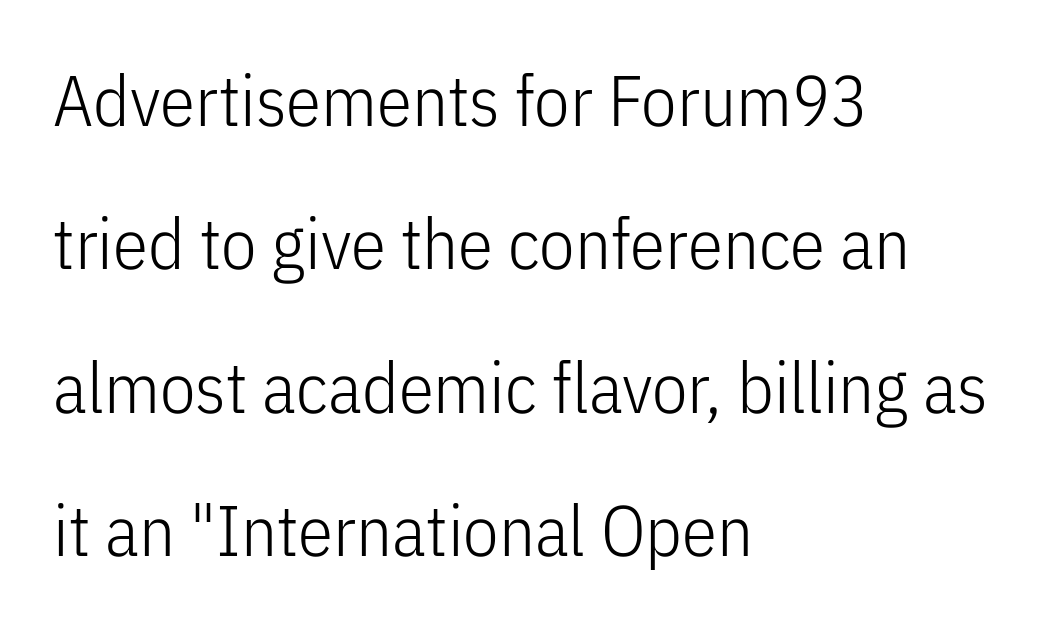
The image shows 71 px light, condensed sans-serif type, upright; set left-aligned, loose line spacing (2.02x), normal letter spacing, not underlined; low stroke contrast and a medium x-height.
